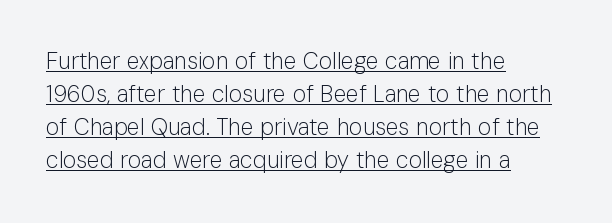
Q: Is the text bold? A: No.
Q: Is the text italic (slanted)? A: No, it is upright.
Q: Is the text underlined? A: Yes.
Q: How is the paragraph aligned? A: Left-aligned.
Q: Is the spacing between letters normal or unusually wide? A: Normal.
Q: Is the spacing between lines tight, normal or loose? A: Normal.
